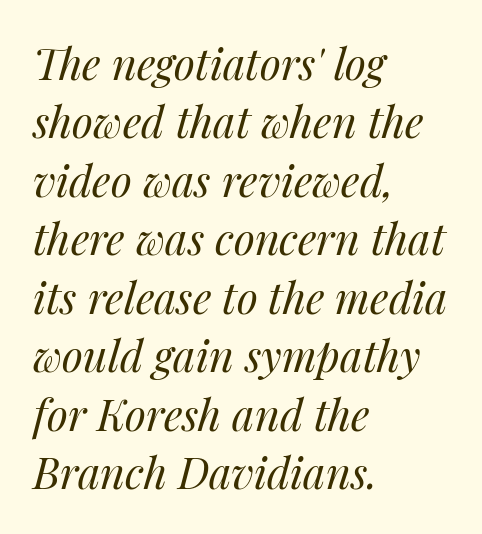
{"italic": "yes", "lean": "right", "slant_degrees": 14, "bold": "no", "weight": "regular", "width": "normal", "stroke_contrast": "medium", "x_height": "medium", "monospaced": "no", "underline": "no", "align": "left", "line_spacing": "normal", "line_spacing_ratio": 1.36, "letter_spacing": "normal", "letter_spacing_em": 0.0, "glyph_px": 43}
